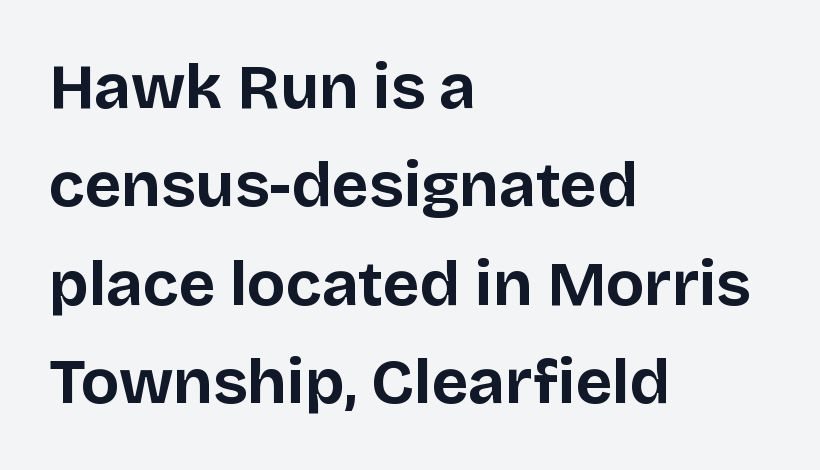
Q: Is the text bold? A: Yes.
Q: Is the text italic (slanted)? A: No, it is upright.
Q: Is the typeface a serif or a sans-serif typeface? A: Sans-serif.
Q: Is the text underlined? A: No.
Q: How is the paragraph aligned? A: Left-aligned.
Q: Is the spacing between letters normal or unusually wide? A: Normal.
Q: Is the spacing between lines tight, normal or loose? A: Normal.
Q: Width (condensed, normal, or wide)? A: Normal.
Q: Stroke contrast? A: Low.
Q: x-height? A: Large.
Q: Monospaced? A: No.
